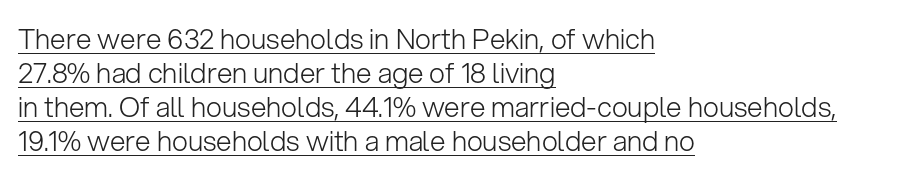
Q: Is the text bold? A: No.
Q: Is the text italic (slanted)? A: No, it is upright.
Q: Is the typeface a serif or a sans-serif typeface? A: Sans-serif.
Q: Is the text underlined? A: Yes.
Q: How is the paragraph aligned? A: Left-aligned.
Q: Is the spacing between letters normal or unusually wide? A: Normal.
Q: Width (condensed, normal, or wide)? A: Normal.
Q: Stroke contrast? A: Low.
Q: x-height? A: Medium.
Q: Monospaced? A: No.
